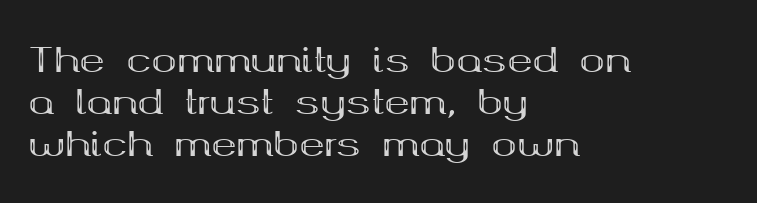
Q: Is the text bold? A: Yes.
Q: Is the text italic (slanted)? A: No, it is upright.
Q: Is the typeface a serif or a sans-serif typeface? A: Serif.
Q: Is the text underlined? A: No.
Q: How is the paragraph aligned? A: Left-aligned.
Q: Is the spacing between letters normal or unusually wide? A: Normal.
Q: Width (condensed, normal, or wide)? A: Wide.
Q: Stroke contrast? A: Medium.
Q: x-height? A: Medium.
Q: Monospaced? A: No.
